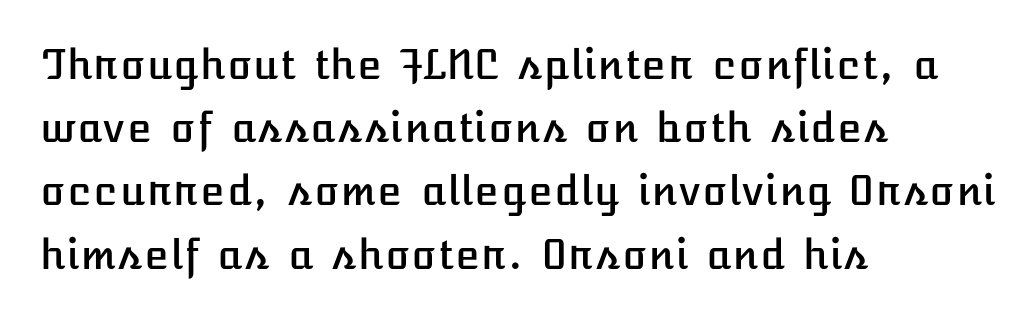
Q: Is the text italic (slanted)? A: No, it is upright.
Q: Is the text underlined? A: No.
Q: How is the paragraph aligned? A: Left-aligned.
Q: Is the spacing between letters normal or unusually wide? A: Normal.
Q: Is the spacing between lines tight, normal or loose? A: Normal.
Q: Width (condensed, normal, or wide)? A: Normal.
Q: Stroke contrast? A: Low.
Q: x-height? A: Medium.
